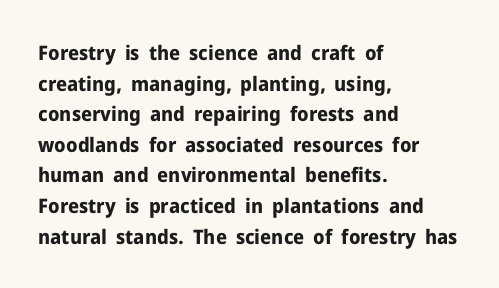
Underlining? Definitely not there. The paragraph has a hard left edge and a soft right edge. A typesetter would mark this as roman, not italic. What weight is shown? A full bold with thick strokes.
